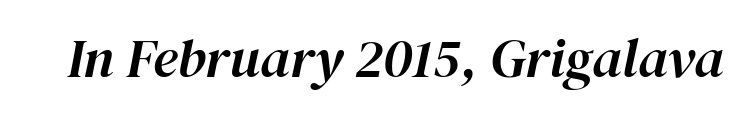
{"italic": "yes", "lean": "right", "slant_degrees": 12, "width": "normal", "stroke_contrast": "high", "x_height": "medium", "monospaced": "no", "underline": "no", "letter_spacing": "normal", "letter_spacing_em": 0.0, "glyph_px": 55}
